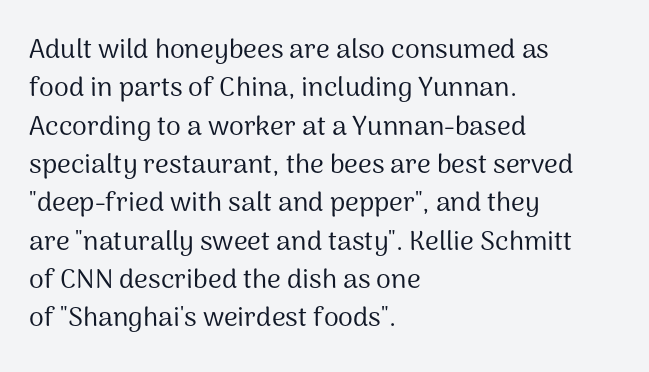
{"italic": "no", "bold": "no", "underline": "no", "align": "left", "line_spacing": "normal", "line_spacing_ratio": 1.42, "letter_spacing": "normal", "letter_spacing_em": 0.0, "glyph_px": 27}
